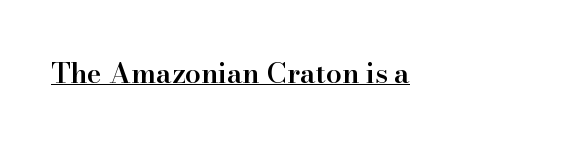
The image shows 28 px semibold serif type, upright; set normal letter spacing, underlined; high stroke contrast and a small x-height.
